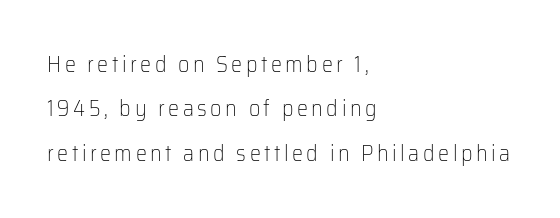
The gap between lines stays unmarked. Alignment: flush left. The leading is generous, giving the passage an open texture. When letters stand straight like this, we call the style roman or upright.
